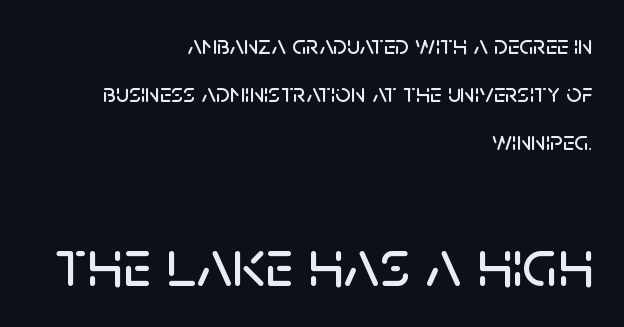
Q: Is the text italic (slanted)? A: No, it is upright.
Q: Is the typeface a serif or a sans-serif typeface? A: Sans-serif.
Q: Is the text underlined? A: No.
Q: How is the paragraph aligned? A: Right-aligned.
Q: Is the spacing between letters normal or unusually wide? A: Normal.
Q: Which block of text is set in a larger size, the first (top) or the second (bottom)? A: The second (bottom) one.
Q: Width (condensed, normal, or wide)? A: Normal.
Q: Stroke contrast? A: Low.
Q: x-height? A: Large.
Q: Monospaced? A: No.
